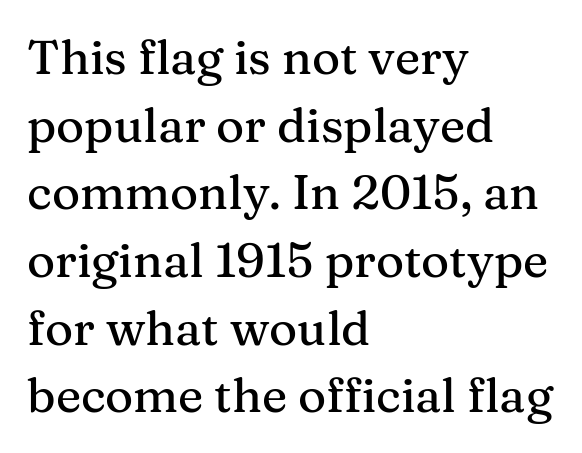
Rule under the text: the space is simply empty. The characters display serif detailing at their extremities. The line texture is even and compact thanks to regular tracking. The letters advance in unequal steps, a hallmark of proportional type. Horizontal alignment here is leftward, the default for most running prose.
